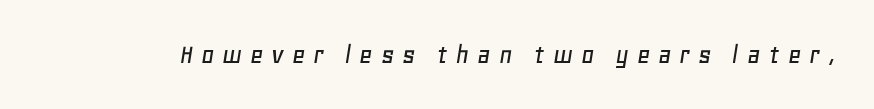
The image shows 29 px text type, italic (leaning right); set unusually wide letter spacing (+0.26 em), not underlined; low stroke contrast and a large x-height.
